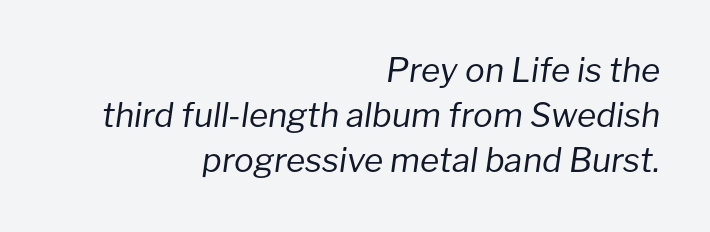
Q: Is the text bold? A: No.
Q: Is the text italic (slanted)? A: Yes, it leans right by about 8 degrees.
Q: Is the text underlined? A: No.
Q: How is the paragraph aligned? A: Right-aligned.
Q: Is the spacing between letters normal or unusually wide? A: Normal.
Q: Is the spacing between lines tight, normal or loose? A: Normal.
Q: Width (condensed, normal, or wide)? A: Normal.
Q: Stroke contrast? A: Low.
Q: x-height? A: Medium.
Q: Monospaced? A: No.
